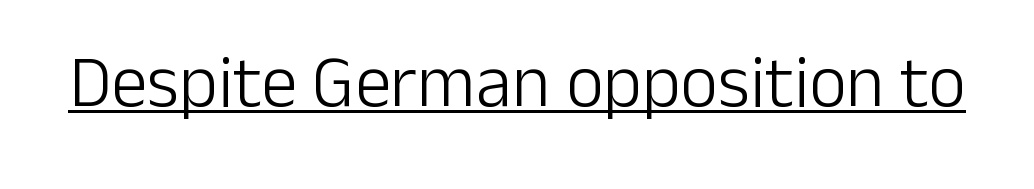
The rendering uses natural spacing where letterforms have individual widths. Counters stay open thanks to moderate or lighter strokes. Unlike italic type, these characters show no tilt at all. This rendering employs a face without finishing strokes, i.e., a sans-serif. Observe the ordinary spacing: letters are neighbours, not strangers. The rendered words wear a rule along their underside.
